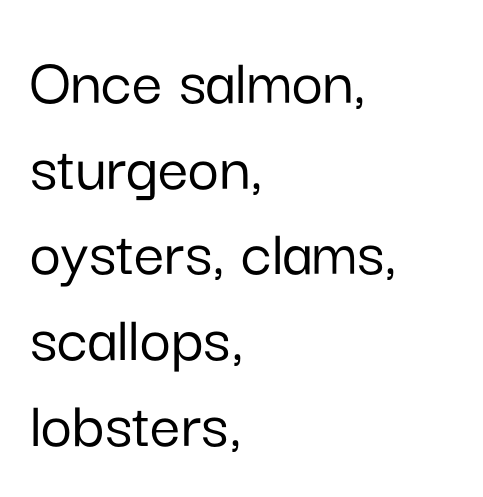
The image shows 68 px sans-serif type, upright; set left-aligned, normal line spacing (1.26x), normal letter spacing, not underlined; low stroke contrast and a medium x-height.
